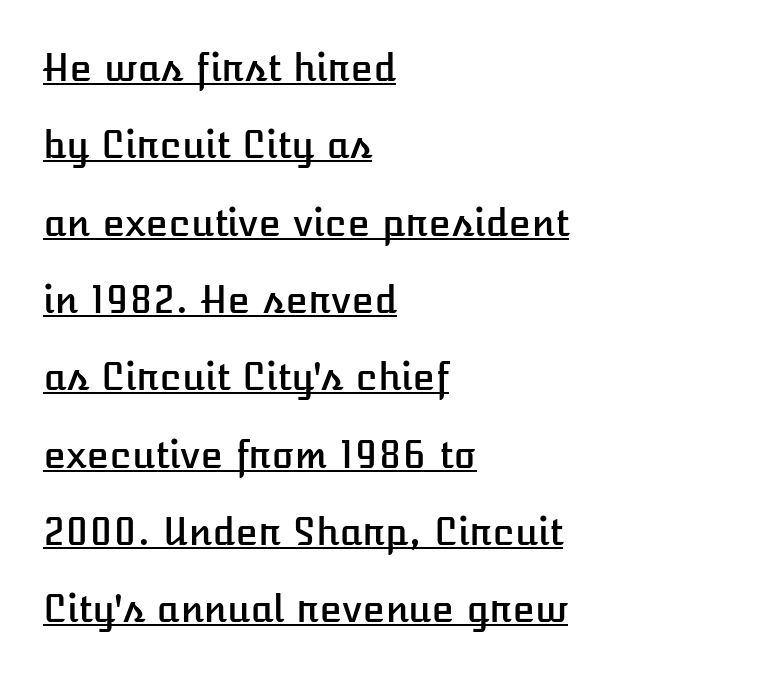
The image shows 37 px text type, upright; set left-aligned, loose line spacing (2.09x), normal letter spacing, underlined; low stroke contrast and a medium x-height.
